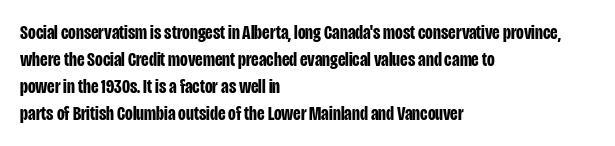
{"italic": "no", "bold": "yes", "underline": "no", "align": "left", "line_spacing": "normal", "line_spacing_ratio": 1.35, "letter_spacing": "normal", "letter_spacing_em": 0.0, "glyph_px": 20}
